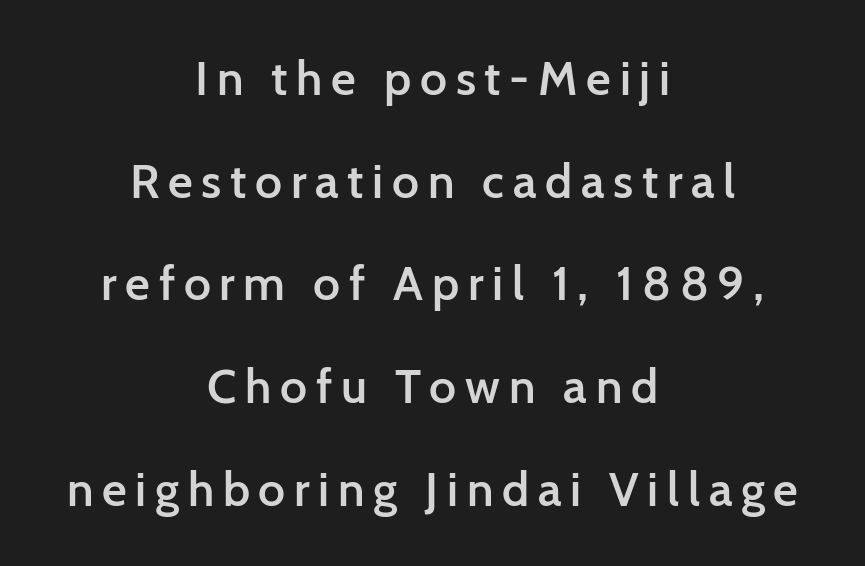
{"serif": "no", "italic": "no", "bold": "semi", "weight": "semibold", "width": "normal", "stroke_contrast": "low", "x_height": "medium", "monospaced": "no", "underline": "no", "align": "center", "line_spacing": "loose", "line_spacing_ratio": 2.14, "glyph_px": 48}
